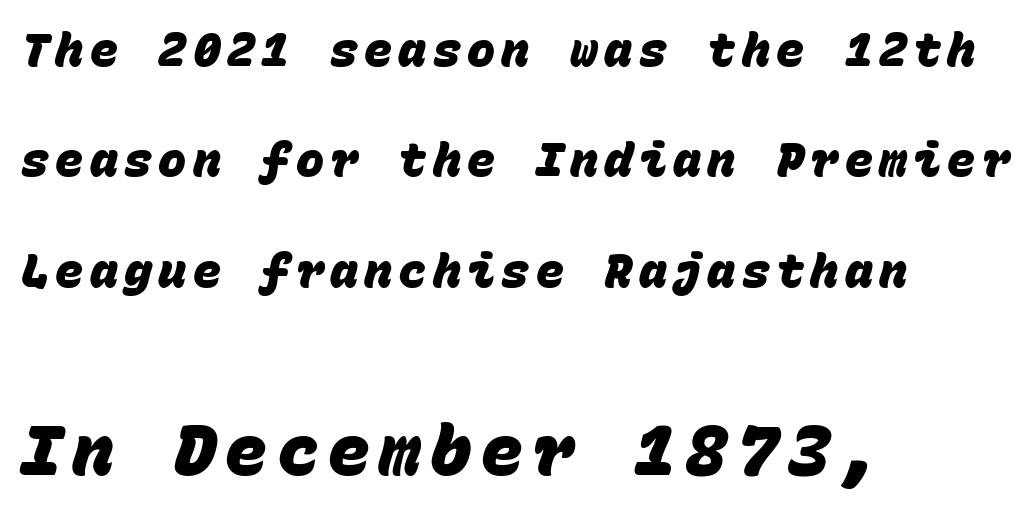
Q: Is the text bold? A: Yes.
Q: Is the typeface a serif or a sans-serif typeface? A: Sans-serif.
Q: Is the text underlined? A: No.
Q: How is the paragraph aligned? A: Left-aligned.
Q: Is the spacing between lines tight, normal or loose? A: Loose.
Q: Which block of text is set in a larger size, the first (top) or the second (bottom)? A: The second (bottom) one.
Q: Width (condensed, normal, or wide)? A: Normal.
Q: Stroke contrast? A: Low.
Q: x-height? A: Large.
Q: Monospaced? A: Yes.
